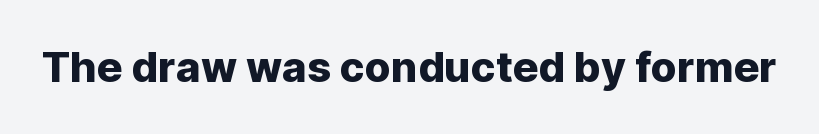
The image shows 42 px sans-serif type, upright; set normal letter spacing, not underlined; low stroke contrast and a medium x-height.
